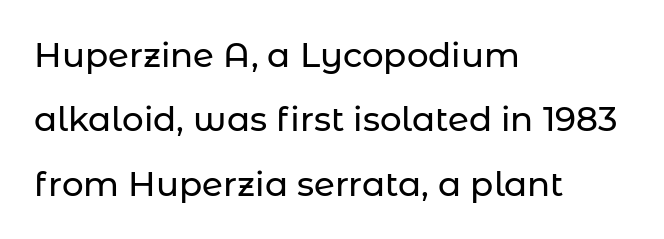
The image shows 34 px sans-serif type, upright; set left-aligned, line spacing 1.89x, normal letter spacing, not underlined; low stroke contrast and a medium x-height.
